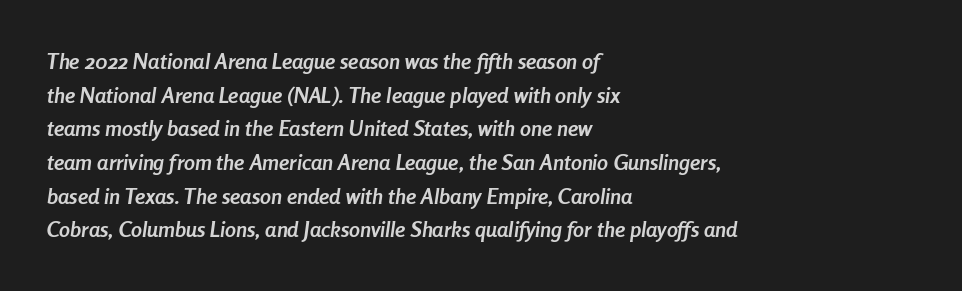
Q: Is the text bold? A: Yes.
Q: Is the text italic (slanted)? A: Yes, it leans right by about 8 degrees.
Q: Is the text underlined? A: No.
Q: How is the paragraph aligned? A: Left-aligned.
Q: Is the spacing between letters normal or unusually wide? A: Normal.
Q: Is the spacing between lines tight, normal or loose? A: Normal.
